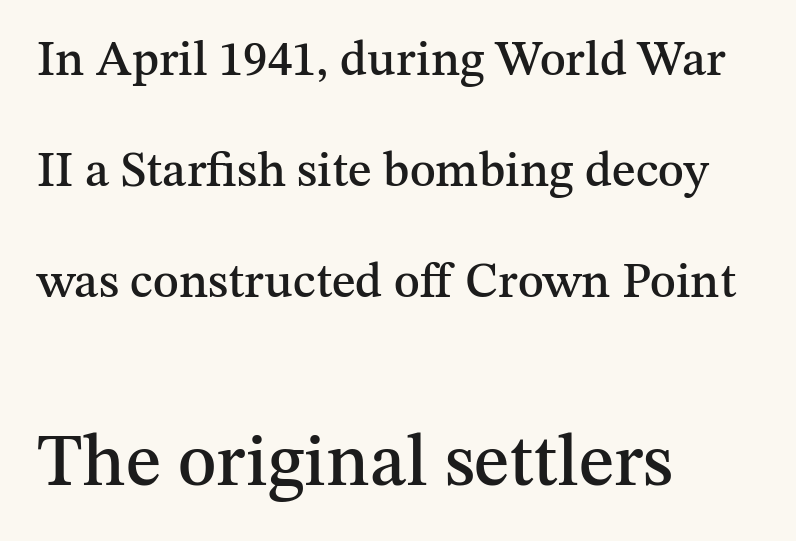
Spacing verdict: proportional, widths tailored to each character. Characters follow at the spacing the type designer built in. Honestly, the rows look like they've been pulled way apart. Underline: absent. This is serif lettering, the kind often seen in printed books.
